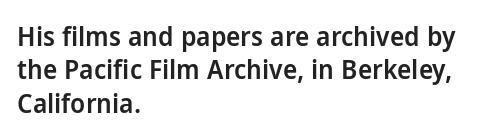
Moderately thickened strokes mark this as semibold type. A clean baseline with only descenders dipping below it. Line starts are locked; line ends wander. Honestly, the letter spacing is just normal — you wouldn't notice it. Italic? Not at all — the glyphs are vertical.
